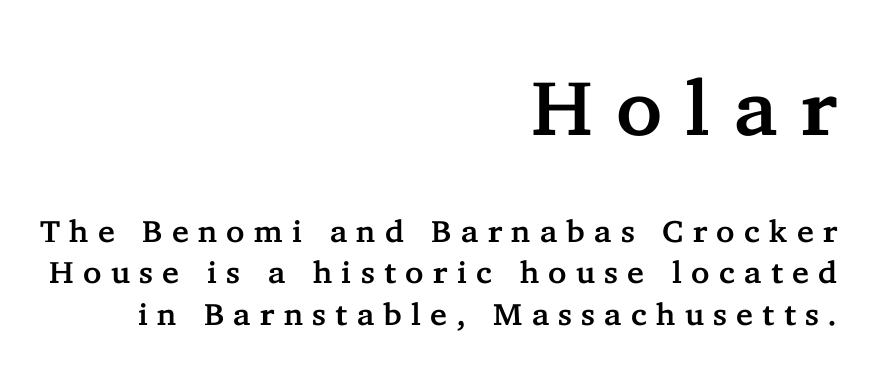
Honestly, the letter spacing is so wide it's the main thing you notice. Reading down the block, your eye finds every line finishing at a fixed right position. Is this a fixed-width face? No — the glyphs have proportional, varying widths. The more generous point size was reserved for the upper chunk. Check under the words: just untouched page. The glyphs in this specimen are seriffed.
